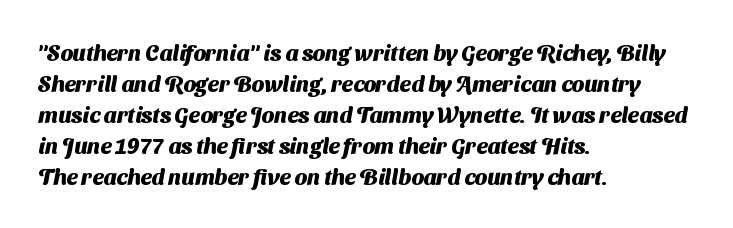
{"bold": "yes", "underline": "no", "align": "left", "line_spacing": "normal", "line_spacing_ratio": 1.41, "letter_spacing": "normal", "letter_spacing_em": 0.0, "glyph_px": 22}
